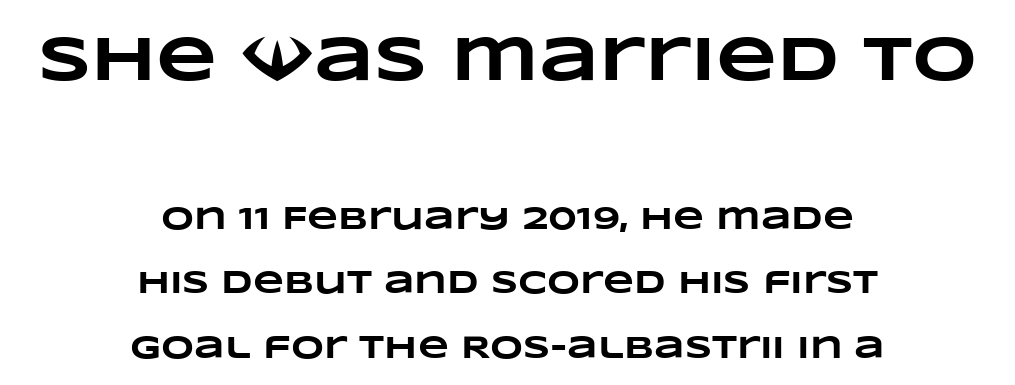
Q: Is the text bold? A: Yes.
Q: Is the text underlined? A: No.
Q: How is the paragraph aligned? A: Centered.
Q: Is the spacing between letters normal or unusually wide? A: Normal.
Q: Is the spacing between lines tight, normal or loose? A: Loose.
Q: Which block of text is set in a larger size, the first (top) or the second (bottom)? A: The first (top) one.
Q: Width (condensed, normal, or wide)? A: Wide.
Q: Stroke contrast? A: Low.
Q: x-height? A: Large.
Q: Monospaced? A: No.
